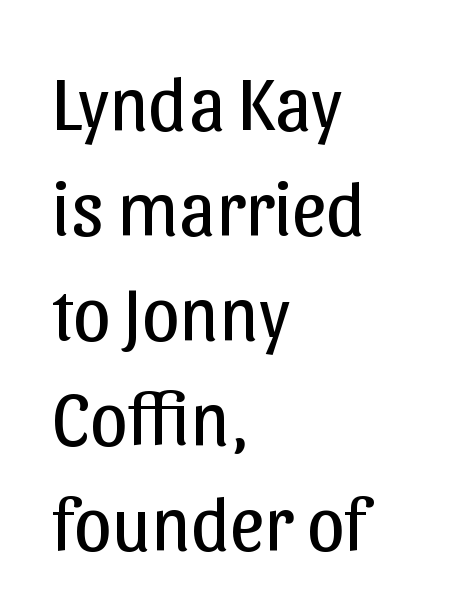
Q: Is the text bold? A: No.
Q: Is the text italic (slanted)? A: No, it is upright.
Q: Is the typeface a serif or a sans-serif typeface? A: Sans-serif.
Q: Is the text underlined? A: No.
Q: How is the paragraph aligned? A: Left-aligned.
Q: Is the spacing between letters normal or unusually wide? A: Normal.
Q: Is the spacing between lines tight, normal or loose? A: Normal.
Q: Width (condensed, normal, or wide)? A: Normal.
Q: Stroke contrast? A: Low.
Q: x-height? A: Medium.
Q: Monospaced? A: No.
